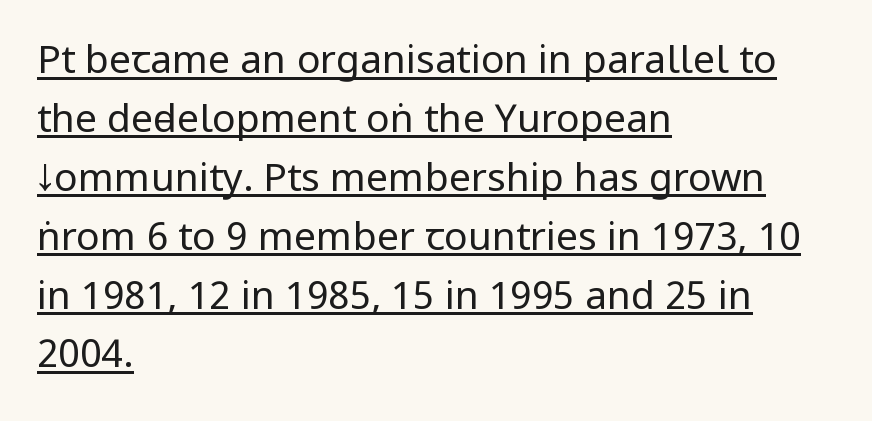
Q: Is the text bold? A: No.
Q: Is the text italic (slanted)? A: No, it is upright.
Q: Is the typeface a serif or a sans-serif typeface? A: Sans-serif.
Q: Is the text underlined? A: Yes.
Q: How is the paragraph aligned? A: Left-aligned.
Q: Is the spacing between letters normal or unusually wide? A: Normal.
Q: Is the spacing between lines tight, normal or loose? A: Normal.
Q: Width (condensed, normal, or wide)? A: Condensed.
Q: Stroke contrast? A: Low.
Q: x-height? A: Large.
Q: Monospaced? A: No.
